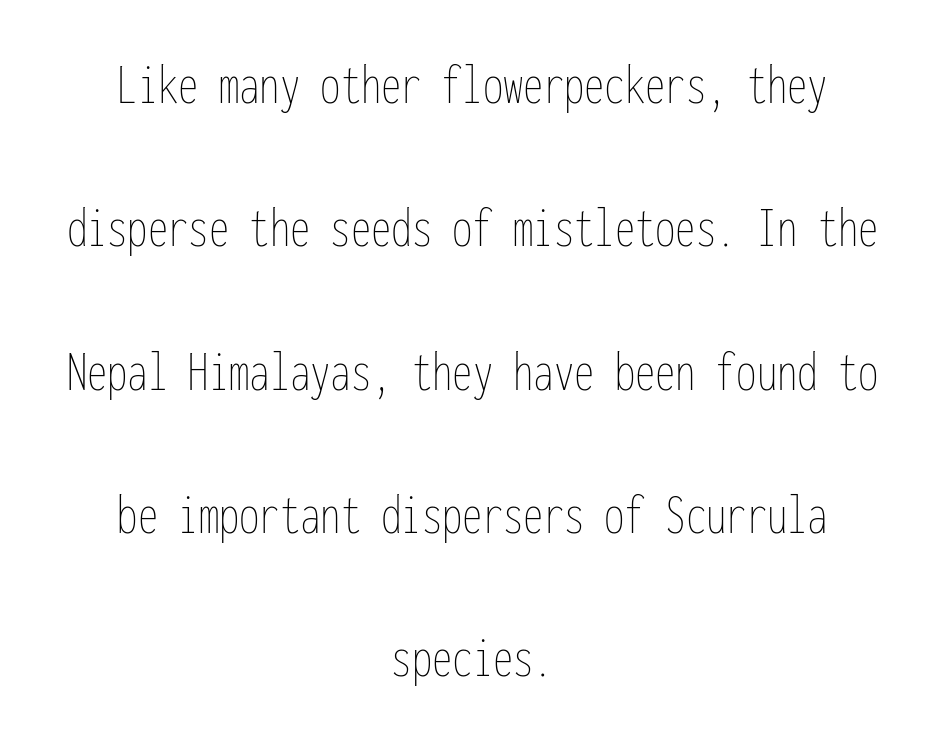
Q: Is the text bold? A: No.
Q: Is the text italic (slanted)? A: No, it is upright.
Q: Is the text underlined? A: No.
Q: How is the paragraph aligned? A: Centered.
Q: Is the spacing between letters normal or unusually wide? A: Normal.
Q: Is the spacing between lines tight, normal or loose? A: Loose.
Q: Width (condensed, normal, or wide)? A: Condensed.
Q: Stroke contrast? A: Low.
Q: x-height? A: Medium.
Q: Monospaced? A: Yes.
